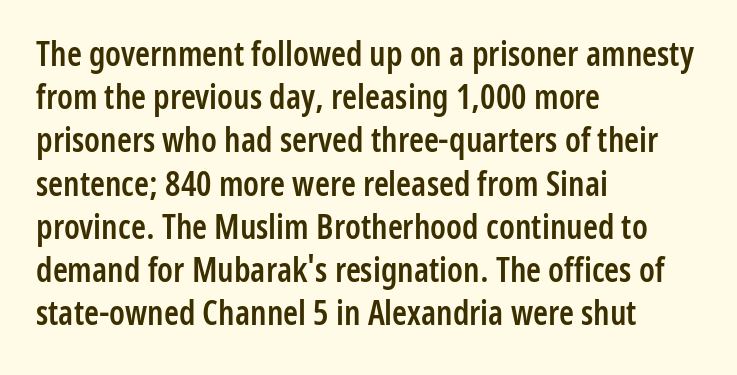
{"serif": "no", "italic": "no", "bold": "semi", "weight": "semibold", "width": "condensed", "stroke_contrast": "low", "x_height": "medium", "monospaced": "no", "underline": "no", "align": "left", "line_spacing": "normal", "line_spacing_ratio": 1.27, "letter_spacing": "normal", "letter_spacing_em": 0.0, "glyph_px": 34}
